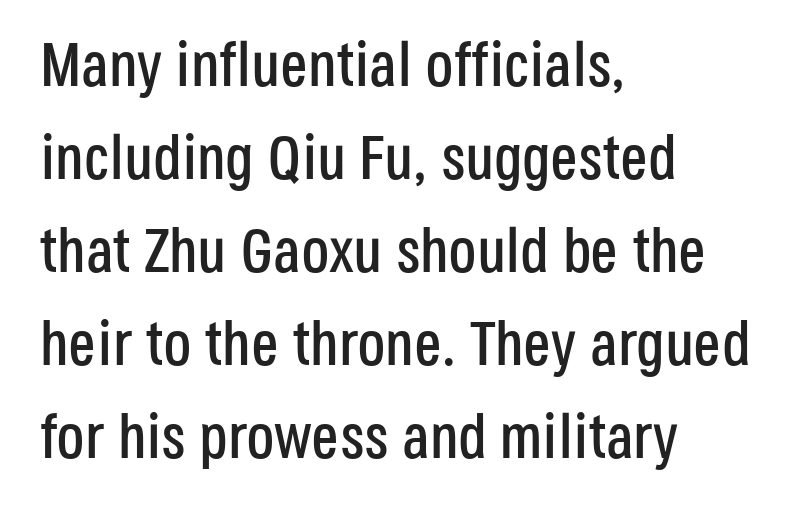
The image shows 62 px condensed sans-serif type, upright; set left-aligned, normal line spacing (1.5x), normal letter spacing, not underlined; low stroke contrast and a large x-height.
